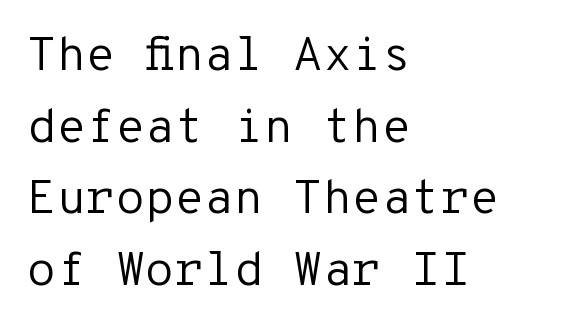
The image shows 48 px regular-weight sans-serif type, upright, monospaced; set left-aligned, normal line spacing (1.49x), normal letter spacing, not underlined; low stroke contrast and a medium x-height.
